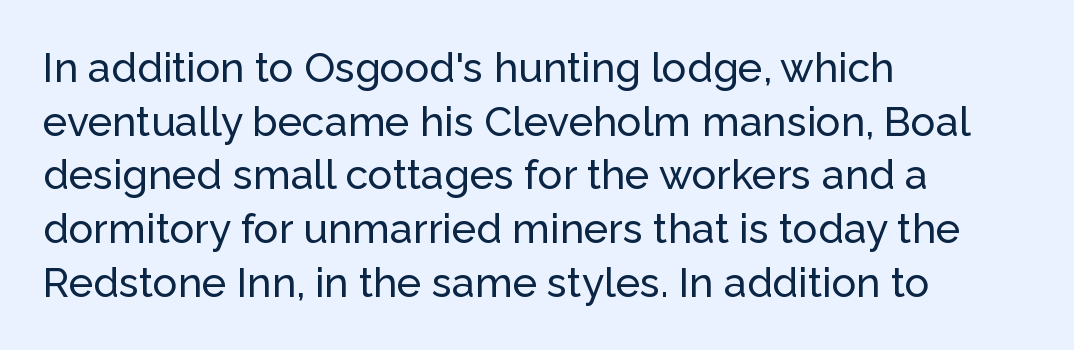
Q: Is the text italic (slanted)? A: No, it is upright.
Q: Is the typeface a serif or a sans-serif typeface? A: Sans-serif.
Q: Is the text underlined? A: No.
Q: How is the paragraph aligned? A: Left-aligned.
Q: Is the spacing between letters normal or unusually wide? A: Normal.
Q: Is the spacing between lines tight, normal or loose? A: Normal.
Q: Width (condensed, normal, or wide)? A: Normal.
Q: Stroke contrast? A: Low.
Q: x-height? A: Medium.
Q: Monospaced? A: No.
